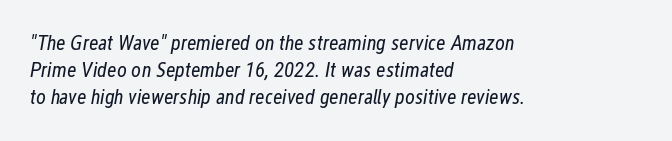
Q: Is the text bold? A: No.
Q: Is the text italic (slanted)? A: Yes, it leans right by about 12 degrees.
Q: Is the text underlined? A: No.
Q: How is the paragraph aligned? A: Left-aligned.
Q: Is the spacing between letters normal or unusually wide? A: Normal.
Q: Is the spacing between lines tight, normal or loose? A: Normal.
